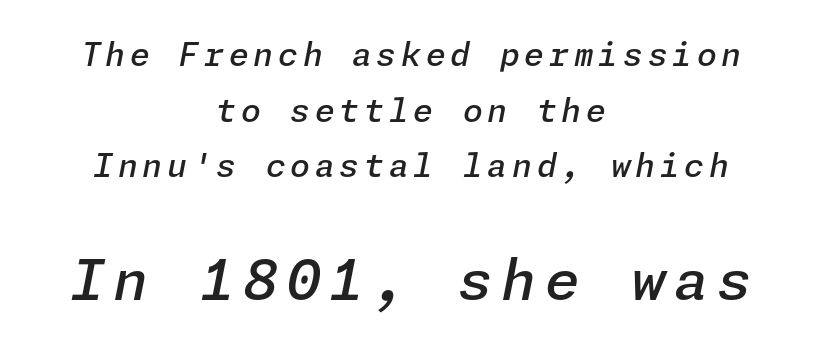
The image shows 56 px semibold type, italic (leaning right); set centered, line spacing 1.74x, not underlined; the second (bottom) block is 1.75x larger; low stroke contrast and a medium x-height.
